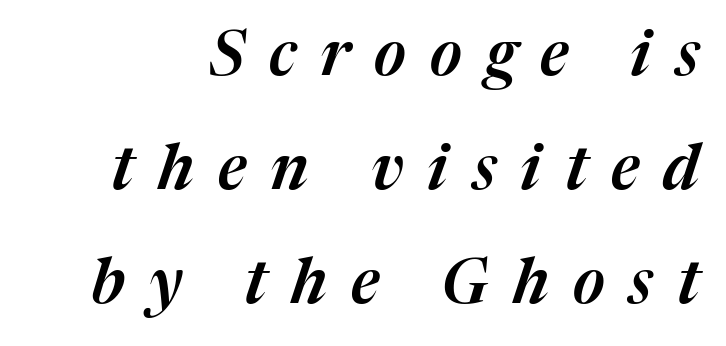
Q: Is the text italic (slanted)? A: Yes, it leans right by about 17 degrees.
Q: Is the text underlined? A: No.
Q: Is the spacing between letters normal or unusually wide? A: Unusually wide.
Q: Width (condensed, normal, or wide)? A: Normal.
Q: Stroke contrast? A: Medium.
Q: x-height? A: Medium.
Q: Monospaced? A: No.
